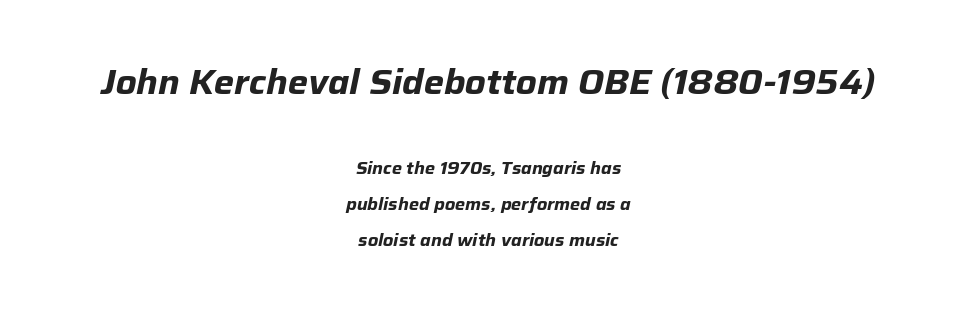
{"italic": "yes", "lean": "right", "slant_degrees": 12, "bold": "yes", "weight": "bold", "width": "normal", "stroke_contrast": "low", "x_height": "medium", "monospaced": "no", "underline": "no", "align": "center", "line_spacing": "loose", "line_spacing_ratio": 2.11, "letter_spacing": "normal", "letter_spacing_em": 0.0, "larger_block": "first", "size_ratio": 2.0, "glyph_px": 34}
